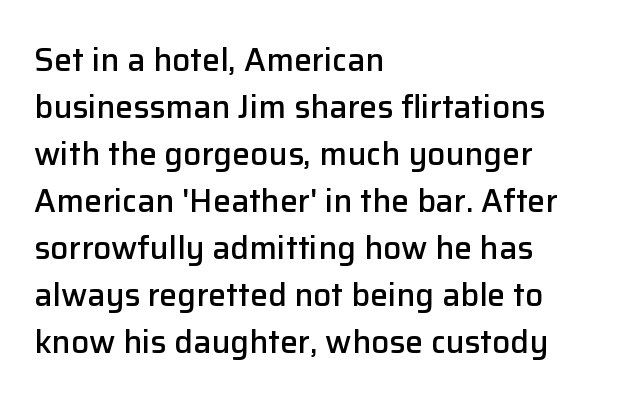
{"serif": "no", "italic": "no", "bold": "semi", "weight": "semibold", "width": "normal", "stroke_contrast": "low", "x_height": "medium", "monospaced": "no", "underline": "no", "align": "left", "line_spacing": "normal", "line_spacing_ratio": 1.47, "letter_spacing": "normal", "letter_spacing_em": 0.0, "glyph_px": 32}
